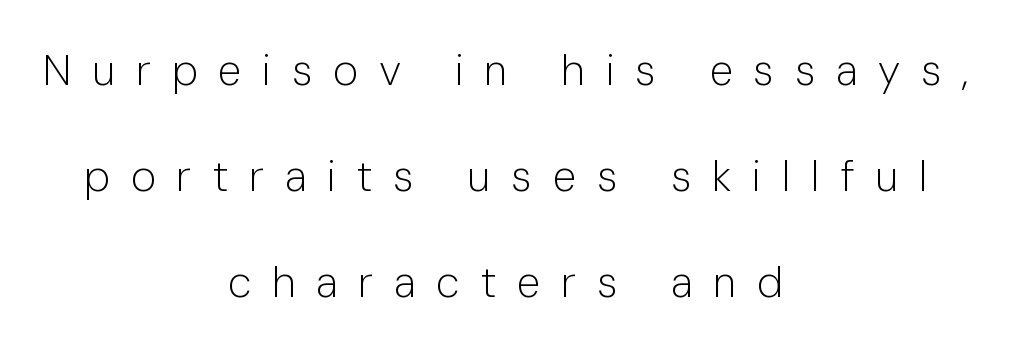
The image shows 43 px light sans-serif type, upright; set centered, loose line spacing (2.46x), unusually wide letter spacing (+0.48 em), not underlined; low stroke contrast and a medium x-height.
